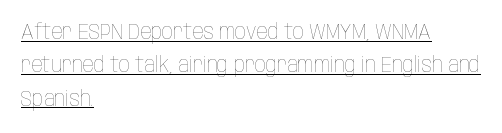
Characters remain perfectly vertical along every line. Is there an underline? Yes — a line sits under the letters. Each new line begins a customary step beneath the previous one. The setting favours the left margin, as ordinary paragraphs usually do. Nothing unusual about the tracking: characters are spaced as the font intends. The strokes are not fattened; the text isn't bold.
